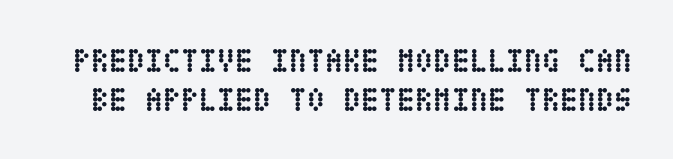
The image shows 33 px semibold, condensed type, upright; set line spacing 1.18x, normal letter spacing, not underlined; low stroke contrast and a large x-height.
